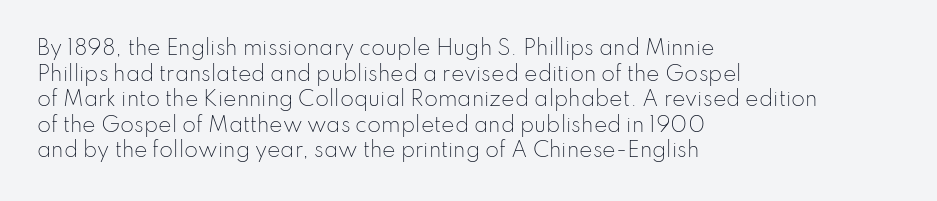
The image shows 20 px text type, upright; set left-aligned, normal line spacing (1.28x), normal letter spacing, not underlined.
